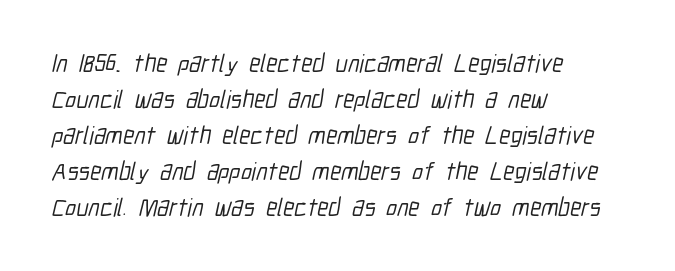
The image shows 25 px text type; set left-aligned, normal line spacing (1.44x), normal letter spacing, not underlined.
